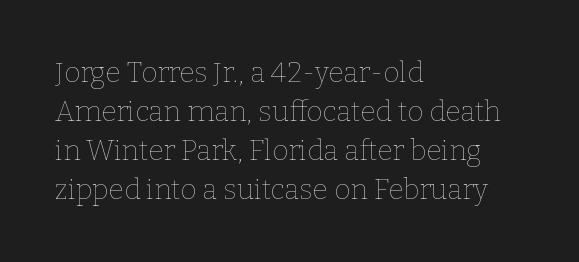
Q: Is the text bold? A: No.
Q: Is the text italic (slanted)? A: No, it is upright.
Q: Is the text underlined? A: No.
Q: How is the paragraph aligned? A: Left-aligned.
Q: Is the spacing between letters normal or unusually wide? A: Normal.
Q: Is the spacing between lines tight, normal or loose? A: Normal.
Q: Width (condensed, normal, or wide)? A: Normal.
Q: Stroke contrast? A: Low.
Q: x-height? A: Medium.
Q: Monospaced? A: No.
